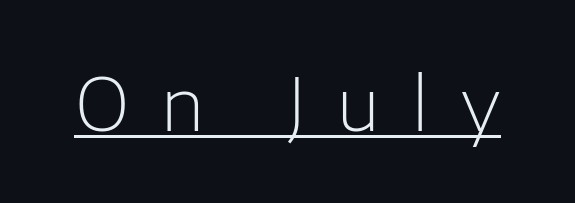
{"serif": "no", "italic": "no", "bold": "no", "weight": "light", "width": "normal", "stroke_contrast": "low", "x_height": "medium", "monospaced": "no", "underline": "yes", "letter_spacing": "wide", "letter_spacing_em": 0.44, "glyph_px": 73}
